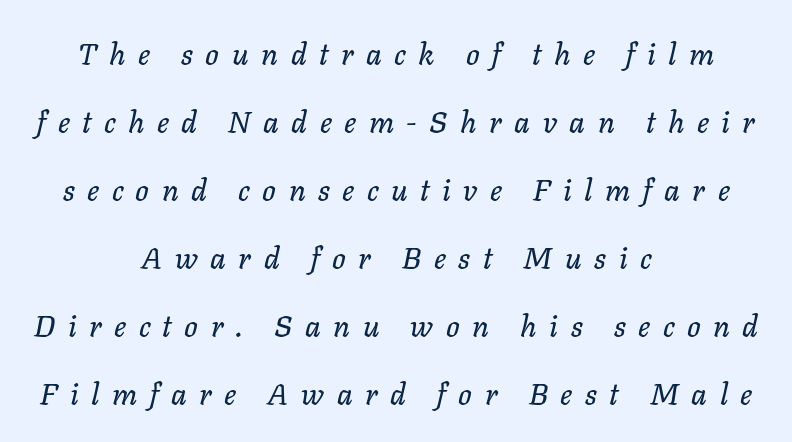
Q: Is the text italic (slanted)? A: Yes, it leans right by about 11 degrees.
Q: Is the text underlined? A: No.
Q: How is the paragraph aligned? A: Centered.
Q: Is the spacing between letters normal or unusually wide? A: Unusually wide.
Q: Is the spacing between lines tight, normal or loose? A: Loose.
Q: Width (condensed, normal, or wide)? A: Normal.
Q: Stroke contrast? A: Low.
Q: x-height? A: Medium.
Q: Monospaced? A: No.
